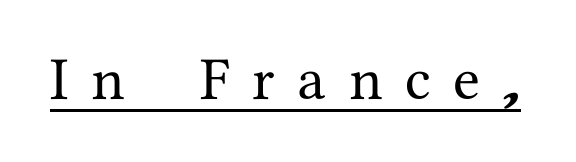
Q: Is the text italic (slanted)? A: No, it is upright.
Q: Is the typeface a serif or a sans-serif typeface? A: Serif.
Q: Is the text underlined? A: Yes.
Q: Is the spacing between letters normal or unusually wide? A: Unusually wide.
Q: Width (condensed, normal, or wide)? A: Normal.
Q: Stroke contrast? A: Medium.
Q: x-height? A: Medium.
Q: Monospaced? A: No.
